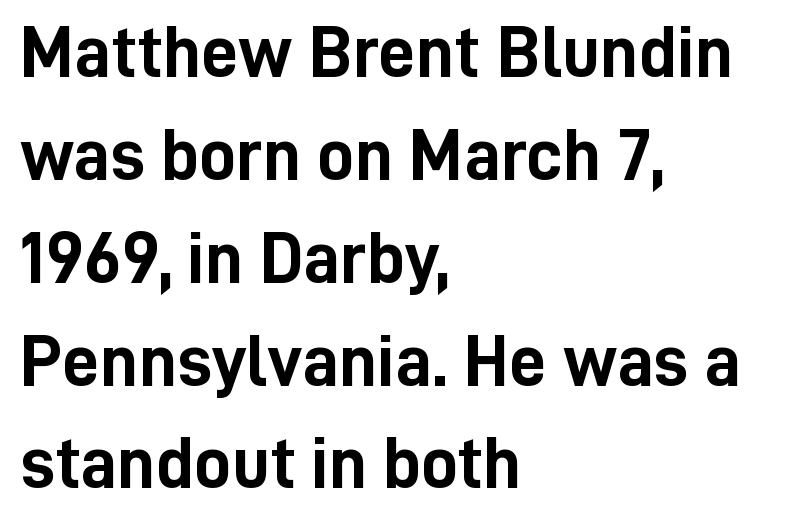
Q: Is the text bold? A: Yes.
Q: Is the text italic (slanted)? A: No, it is upright.
Q: Is the typeface a serif or a sans-serif typeface? A: Sans-serif.
Q: Is the text underlined? A: No.
Q: How is the paragraph aligned? A: Left-aligned.
Q: Is the spacing between letters normal or unusually wide? A: Normal.
Q: Is the spacing between lines tight, normal or loose? A: Normal.
Q: Width (condensed, normal, or wide)? A: Condensed.
Q: Stroke contrast? A: Low.
Q: x-height? A: Medium.
Q: Monospaced? A: No.
